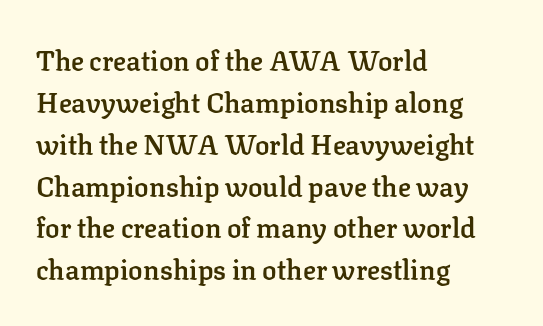
{"italic": "no", "bold": "semi", "underline": "no", "align": "left", "line_spacing": "normal", "line_spacing_ratio": 1.55, "letter_spacing": "normal", "letter_spacing_em": 0.0, "glyph_px": 27}
